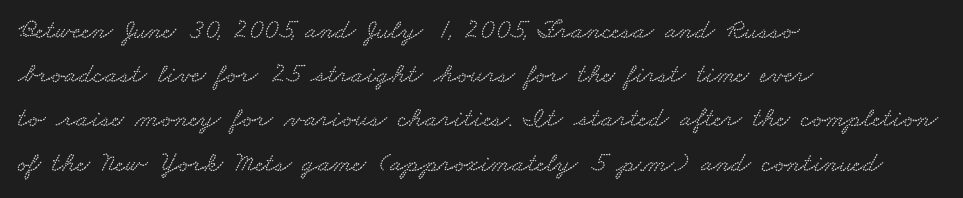
{"width": "wide", "stroke_contrast": "low", "x_height": "small", "monospaced": "no", "underline": "no", "align": "left", "line_spacing": "normal", "line_spacing_ratio": 1.58, "letter_spacing": "normal", "letter_spacing_em": 0.0, "glyph_px": 28}
